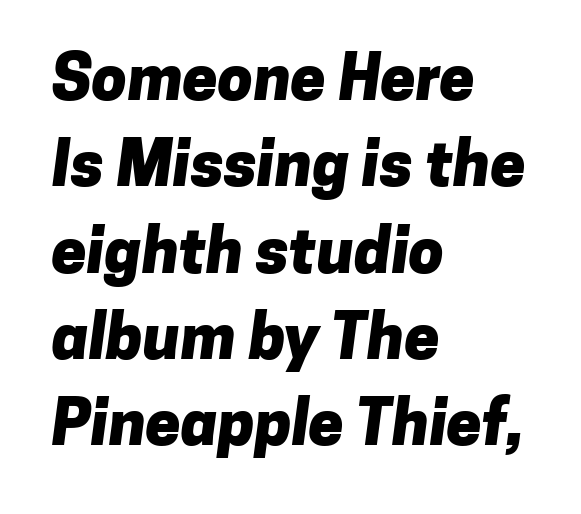
{"serif": "no", "bold": "yes", "weight": "heavy", "width": "normal", "stroke_contrast": "low", "x_height": "medium", "monospaced": "no", "underline": "no", "align": "left", "line_spacing": "normal", "line_spacing_ratio": 1.37, "letter_spacing": "normal", "letter_spacing_em": 0.0, "glyph_px": 63}
